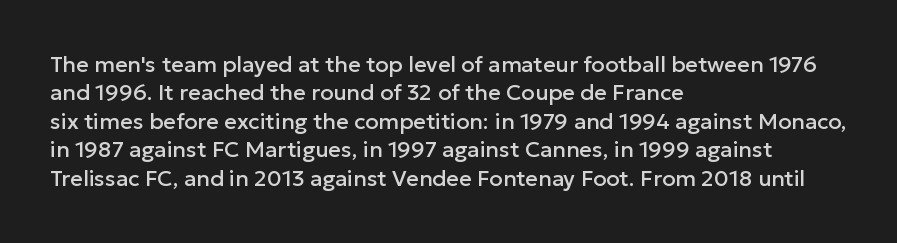
Q: Is the text italic (slanted)? A: No, it is upright.
Q: Is the text underlined? A: No.
Q: How is the paragraph aligned? A: Left-aligned.
Q: Is the spacing between letters normal or unusually wide? A: Normal.
Q: Is the spacing between lines tight, normal or loose? A: Normal.
